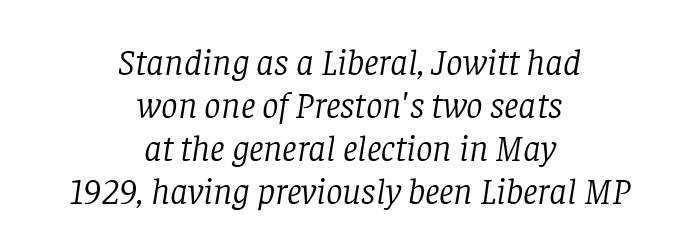
Small tapered or slab feet sit at the stroke ends, so this counts as serif. The type is set solid horizontally, with unmodified tracking. These lines are centered, leaving both edges ragged. Just letters on the line, the space beneath them empty. The rendering uses natural spacing where letterforms have individual widths. Characters are canted at an angle relative to the baseline's perpendicular.
